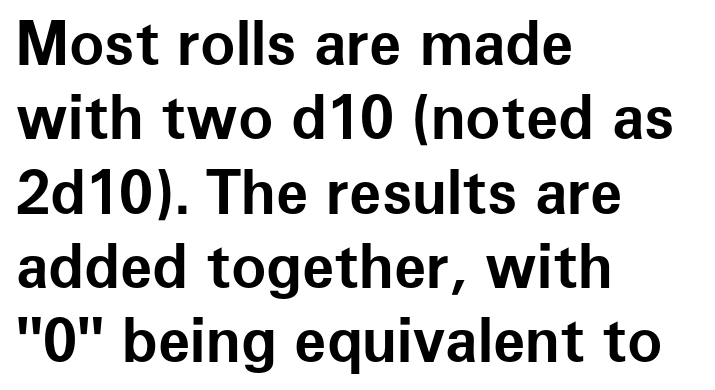
Students, this is bold: see how much ink each stroke carries. The rendering uses natural spacing where letterforms have individual widths. One-word summary of the alignment: left. Does the type have serifs? No, each stem ends abruptly. The passage shown stacks its lines at a standard gap. A roman cut, with each character standing at attention.
